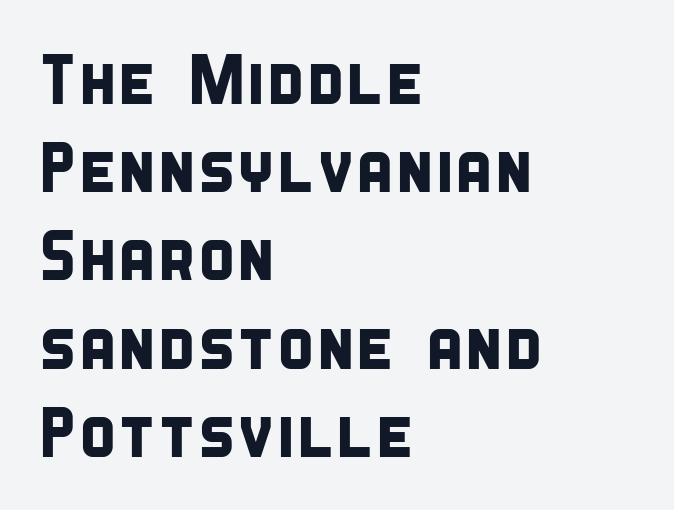
Words appear dense and cohesive because spacing is normal. Character widths vary here, with narrow letters taking less room than wide ones. Font category for this specimen: sans-serif. Horizontal bands of white between lines are of average thickness.
